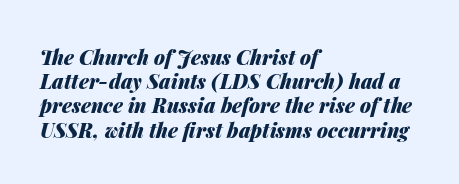
The lettering tilts uniformly, giving the passage an italic look. These lines are set flush left with a ragged right edge. Quick note: underline off. Words appear dense and cohesive because spacing is normal. Each glyph is drawn with heavy, bold strokes.
